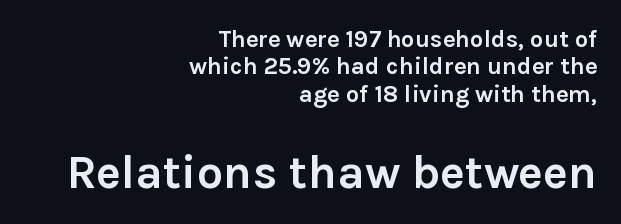
The image shows 47 px semibold sans-serif type, upright; set right-aligned, tight line spacing (1.14x), normal letter spacing, not underlined; the second (bottom) block is 1.96x larger; a medium x-height.
